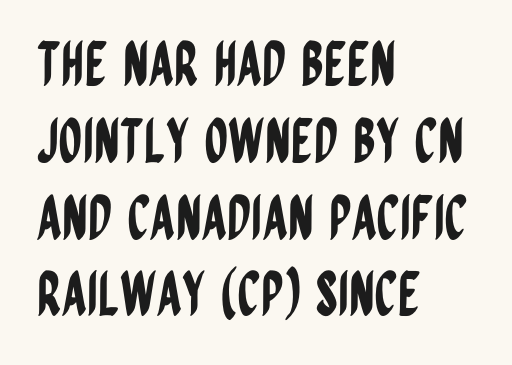
The image shows 60 px condensed sans-serif type, upright; set left-aligned, normal line spacing (1.28x), normal letter spacing, not underlined; low stroke contrast and a large x-height.
